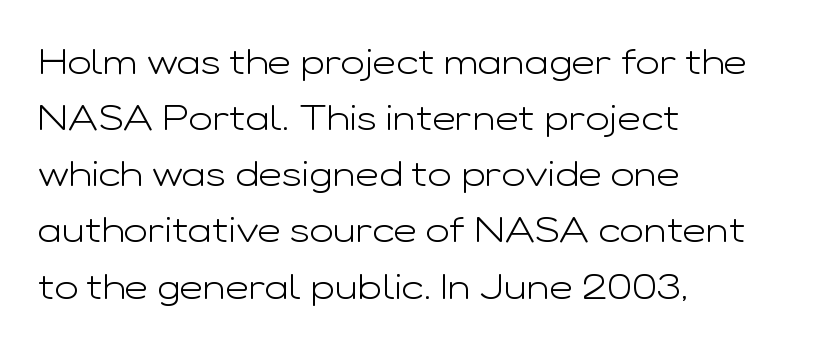
Counters stay open thanks to moderate or lighter strokes. The passage shown is typed in a proportional face where columns would drift. Look at the bottom of the vertical strokes: they stop flat, with no serifs. A student would call this left alignment; a typographer would say flush left, rag right. In terms of posture, this sample is upright.
